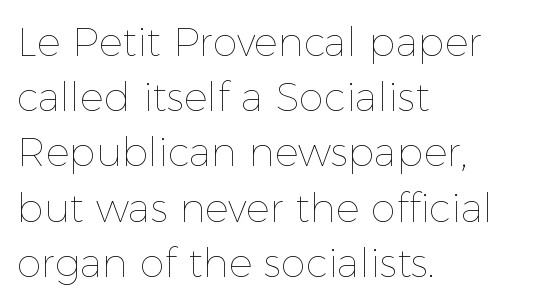
{"italic": "no", "bold": "no", "weight": "thin", "width": "normal", "x_height": "medium", "monospaced": "no", "underline": "no", "align": "left", "line_spacing": "normal", "line_spacing_ratio": 1.38, "letter_spacing": "normal", "letter_spacing_em": 0.0, "glyph_px": 40}
